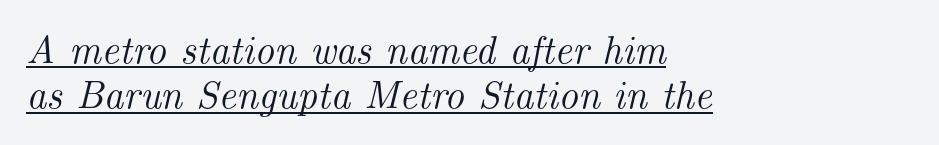
The image shows 39 px serif type, italic (leaning right); set left-aligned, line spacing 1.16x, normal letter spacing, underlined; medium stroke contrast and a small x-height.
